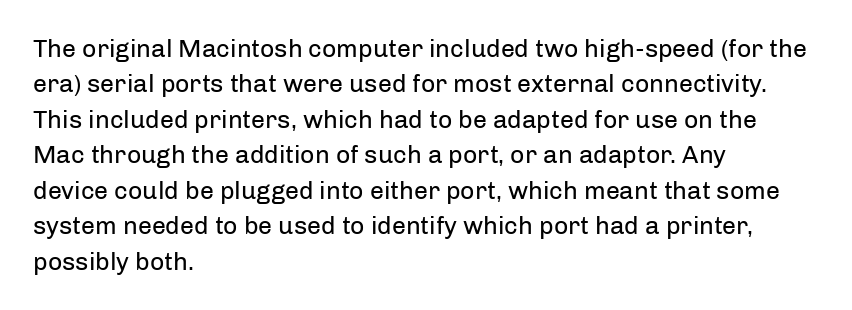
Q: Is the text bold? A: No.
Q: Is the text italic (slanted)? A: No, it is upright.
Q: Is the text underlined? A: No.
Q: How is the paragraph aligned? A: Left-aligned.
Q: Is the spacing between letters normal or unusually wide? A: Normal.
Q: Is the spacing between lines tight, normal or loose? A: Normal.
